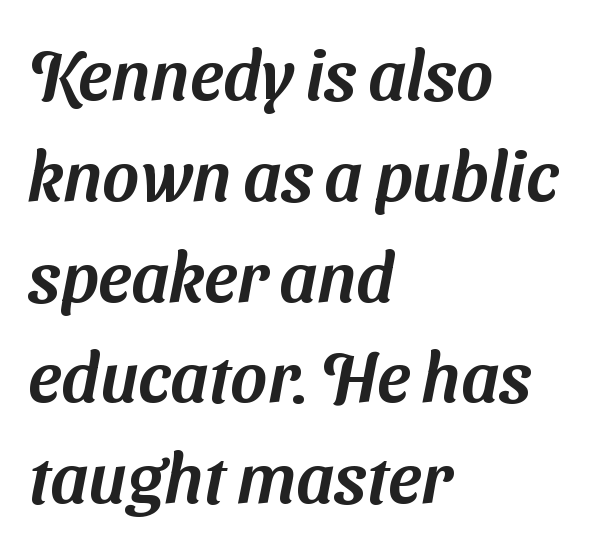
The image shows 70 px sans-serif type; set left-aligned, normal line spacing (1.44x), normal letter spacing, not underlined; medium stroke contrast and a medium x-height.
